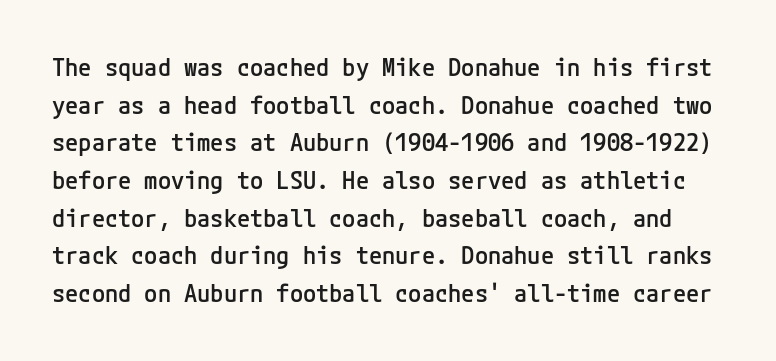
Q: Is the text bold? A: Semi-bold.
Q: Is the text italic (slanted)? A: No, it is upright.
Q: Is the text underlined? A: No.
Q: Is the spacing between letters normal or unusually wide? A: Normal.
Q: Is the spacing between lines tight, normal or loose? A: Normal.
